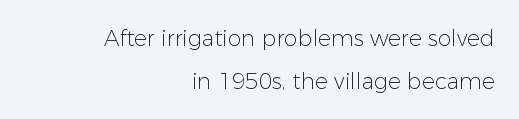
Tracking value appears to be zero — textbook default spacing. The block of text is sparse from top to bottom, with ample space between rows. The paragraph has a hard right edge and a soft left edge. It's the straight-up-and-down kind of type. Underlining? Definitely not there. The cut favours lightness, reaching ordinary text weight at its darkest.
